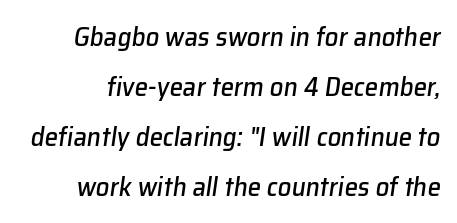
Q: Is the text italic (slanted)? A: Yes, it leans right by about 8 degrees.
Q: Is the text underlined? A: No.
Q: Is the spacing between letters normal or unusually wide? A: Normal.
